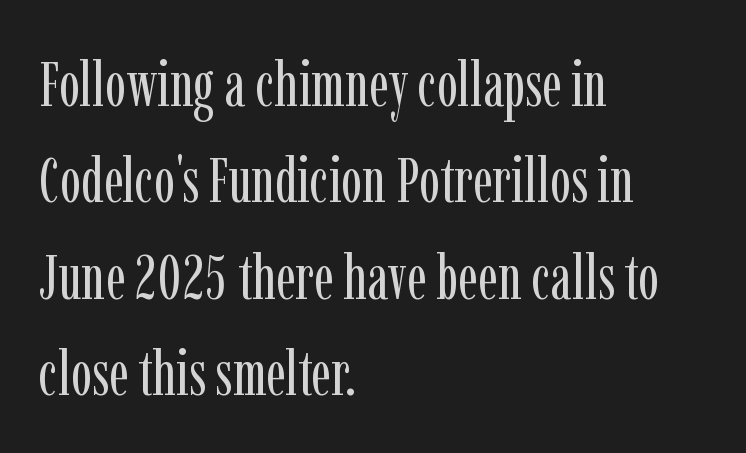
The image shows 63 px regular-weight, condensed serif type, upright; set left-aligned, normal line spacing (1.53x), normal letter spacing, not underlined; low stroke contrast and a medium x-height.
